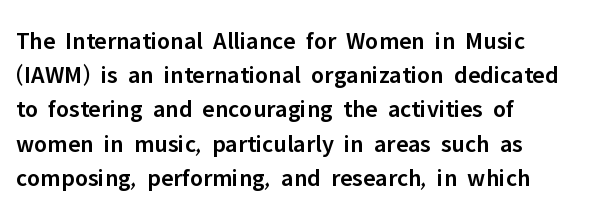
Compared with typical body copy, the letter spacing here is the same. Words float on clear page, feet unadorned. This is the regular roman posture of the typeface. The strokes are fattened partway — semibold, not bold.
